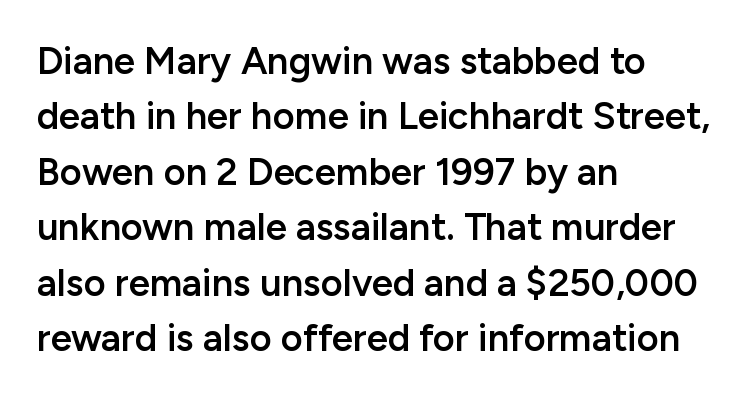
Q: Is the text bold? A: Semi-bold.
Q: Is the text italic (slanted)? A: No, it is upright.
Q: Is the typeface a serif or a sans-serif typeface? A: Sans-serif.
Q: Is the text underlined? A: No.
Q: How is the paragraph aligned? A: Left-aligned.
Q: Is the spacing between letters normal or unusually wide? A: Normal.
Q: Is the spacing between lines tight, normal or loose? A: Normal.
Q: Width (condensed, normal, or wide)? A: Normal.
Q: Stroke contrast? A: Low.
Q: x-height? A: Medium.
Q: Monospaced? A: No.
